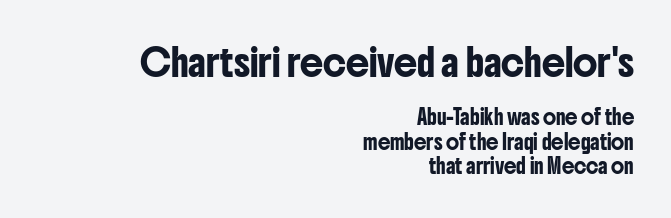
Does extra space separate the letters? No, they use regular spacing. A roman cut, with each character standing at attention. Reading top to bottom, the characters get smaller at the block break. Every row of glyphs terminates at an identical x-position on the right.
